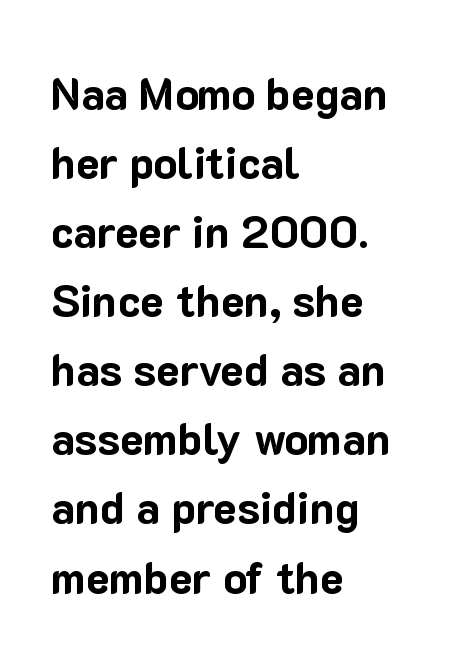
Is there much room between lines? A standard amount, neither cramped nor airy. Grotesque or geometric, the face here clearly has no serifs. The letters advance in unequal steps, a hallmark of proportional type. The paragraph has a hard left edge and a soft right edge. The passage shown is not underscored anywhere.
